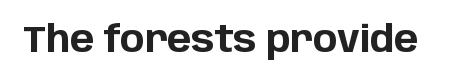
{"serif": "no", "italic": "no", "bold": "yes", "weight": "bold", "width": "normal", "stroke_contrast": "low", "x_height": "large", "monospaced": "no", "underline": "no", "letter_spacing": "normal", "letter_spacing_em": 0.0, "glyph_px": 36}
